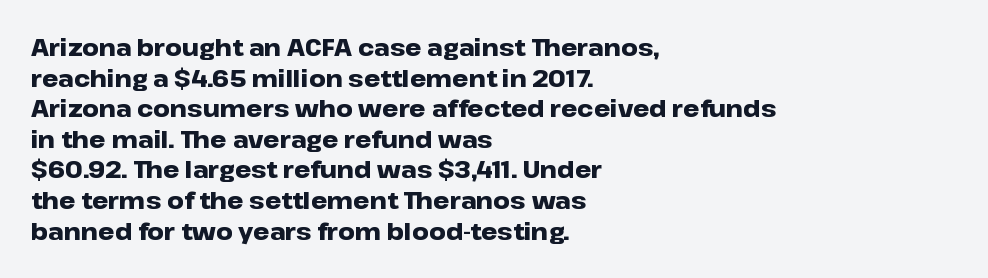
Nobody touched the tracking dial on this one. Heft: maximum for text — a bold. The rendering anchors every line to the left-hand side. The line-height multiplier appears to be the usual default.
